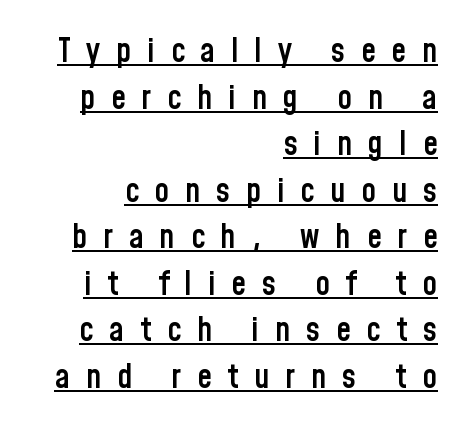
The image shows 33 px semibold, condensed sans-serif type, upright; set right-aligned, normal line spacing (1.41x), unusually wide letter spacing (+0.48 em), underlined; low stroke contrast and a medium x-height.
